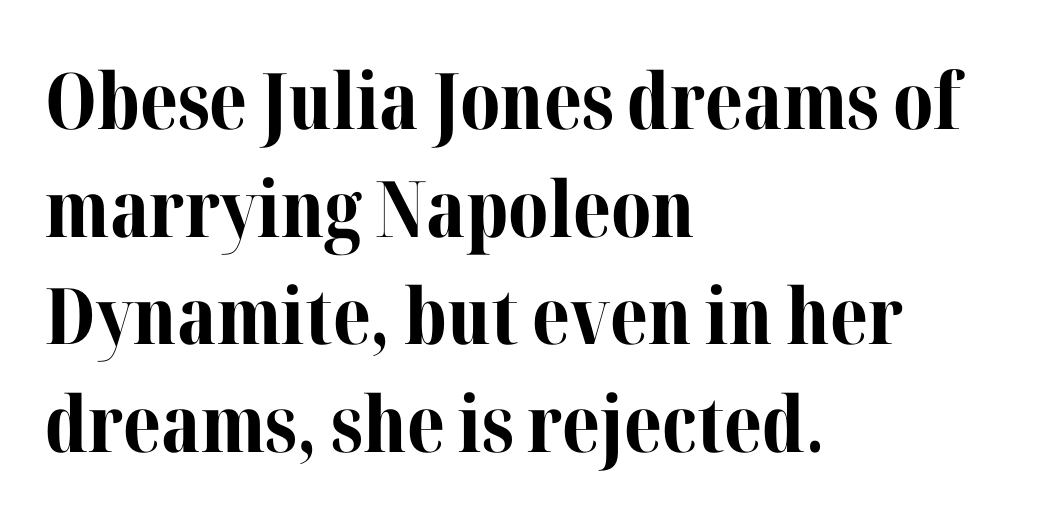
Lines of text with bare space underneath. Typeset ragged right — the left edge is the straight one. Tall strokes in this sample are plumb rather than angled. The rendering uses natural spacing where letterforms have individual widths.
